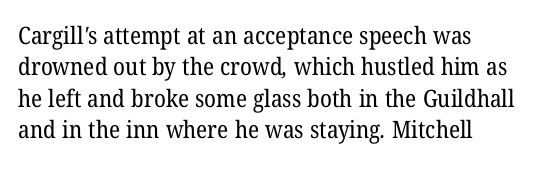
The space between consecutive lines is moderate. Letters have the restrained weight of plain body copy at most. Caption: multi-line text, flush left, ragged right. You could call the tracking neutral — neither tight nor loose. The space directly below the letters is spotless.
